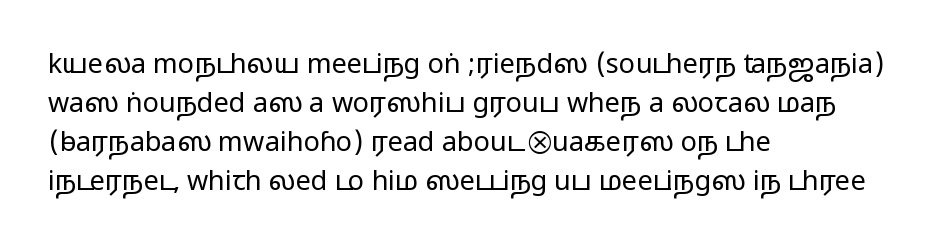
{"italic": "no", "underline": "no", "align": "left", "line_spacing": "normal", "line_spacing_ratio": 1.45, "letter_spacing": "normal", "letter_spacing_em": 0.0, "glyph_px": 27}
